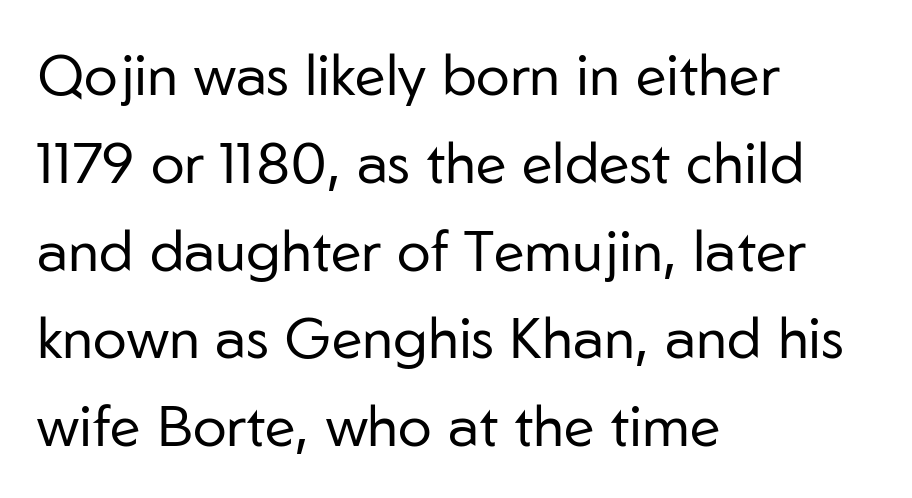
Caption: standard tracking, unaltered. A bare baseline throughout the passage. The leading is moderate, giving the passage an even texture. What kind of face is this? One without serifs — a sans.
